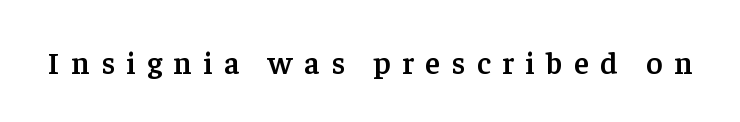
Just letters on the line, the space beneath them empty. The passage shown has open, widely tracked lettering throughout. What kind of face is this? One with serifs. Character widths vary here, with narrow letters taking less room than wide ones. Emphasis by weight is partial: semibold. Is there any slant? The stems are plumb.
